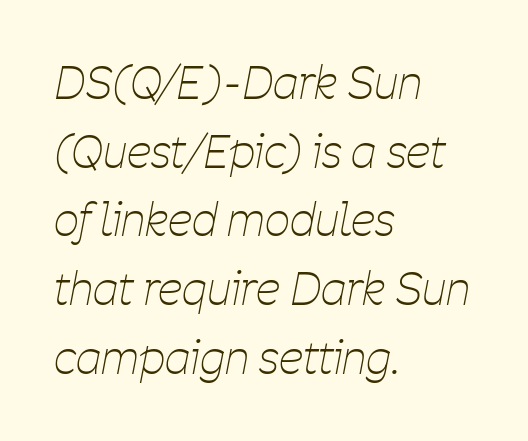
The image shows 44 px thin, condensed type, italic (leaning right); set left-aligned, normal line spacing (1.56x), normal letter spacing, not underlined; low stroke contrast and a medium x-height.
